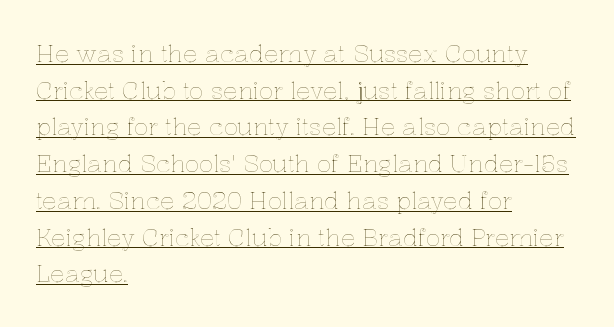
{"italic": "no", "underline": "yes", "align": "left", "line_spacing": "normal", "line_spacing_ratio": 1.53, "letter_spacing": "normal", "letter_spacing_em": 0.0, "glyph_px": 24}
